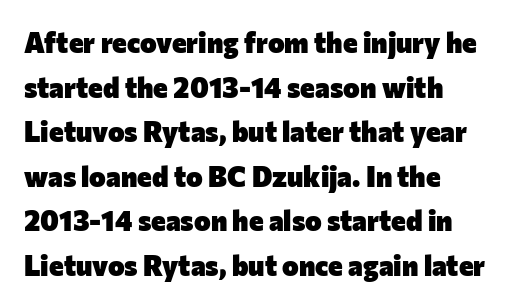
The rendering uses a bold face; every stroke is thick and dark. What stands out about the letter spacing? Nothing — it is the standard amount. A typesetter would call this proportional, since set widths differ per character. Underlining? Definitely not there. It's the straight-up-and-down kind of type. One glance says typical: line gaps are just what's usual.
